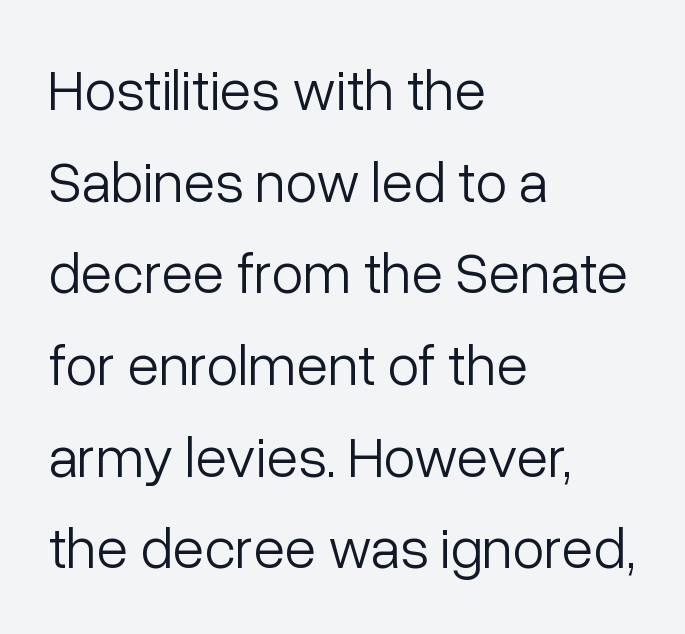
Q: Is the text bold? A: No.
Q: Is the text italic (slanted)? A: No, it is upright.
Q: Is the typeface a serif or a sans-serif typeface? A: Sans-serif.
Q: Is the text underlined? A: No.
Q: How is the paragraph aligned? A: Left-aligned.
Q: Is the spacing between letters normal or unusually wide? A: Normal.
Q: Is the spacing between lines tight, normal or loose? A: Normal.
Q: Width (condensed, normal, or wide)? A: Normal.
Q: Stroke contrast? A: Low.
Q: x-height? A: Medium.
Q: Monospaced? A: No.
